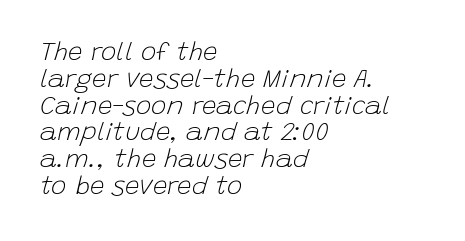
Q: Is the text bold? A: No.
Q: Is the text italic (slanted)? A: Yes, it leans right by about 15 degrees.
Q: Is the text underlined? A: No.
Q: How is the paragraph aligned? A: Left-aligned.
Q: Is the spacing between letters normal or unusually wide? A: Normal.
Q: Is the spacing between lines tight, normal or loose? A: Tight.
